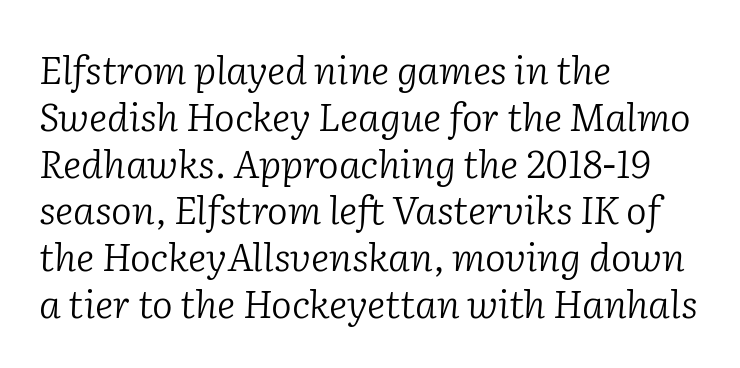
Slant detected: the letters are inclined. Descenders hang freely into open space. No letter is thick-stroked: the sample isn't bold. A typesetter would call this proportional, since set widths differ per character. Casual observation: everything's shoved over to the left.
